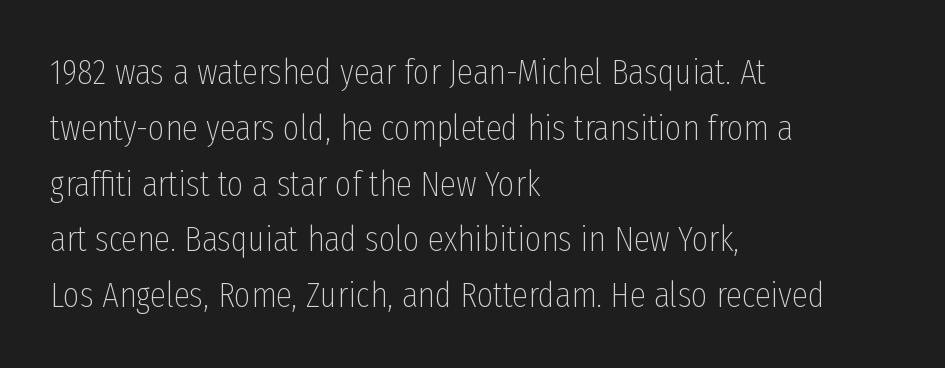
The image shows 36 px thin, condensed sans-serif type, upright; set left-aligned, normal line spacing (1.55x), normal letter spacing, not underlined; low stroke contrast and a medium x-height.
